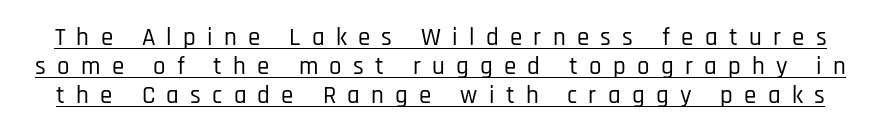
{"italic": "no", "underline": "yes", "line_spacing_ratio": 1.16, "letter_spacing": "wide", "letter_spacing_em": 0.45, "glyph_px": 25}
